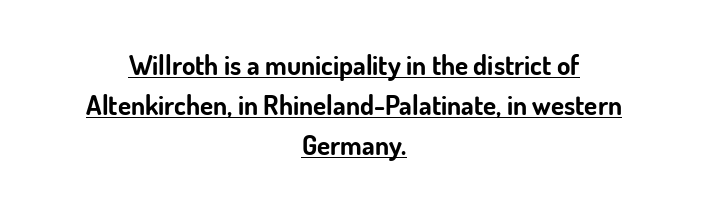
{"italic": "no", "bold": "yes", "underline": "yes", "align": "center", "line_spacing": "normal", "line_spacing_ratio": 1.48, "letter_spacing": "normal", "letter_spacing_em": 0.0, "glyph_px": 27}
